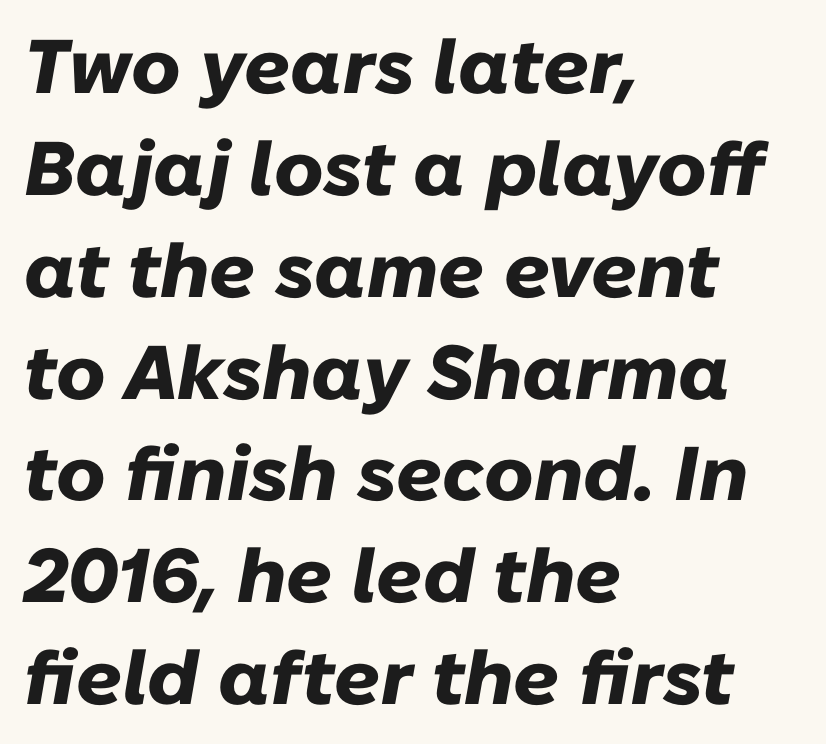
The tracking reads as untouched default to a designer's eye. This is heavy type, rendered in bold. Each line starts at the same left margin while the right side varies. A normal amount of white space separates one row of letters from the next.
